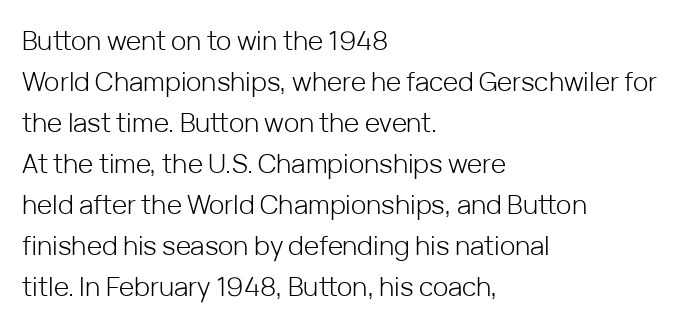
{"italic": "no", "bold": "no", "underline": "no", "align": "left", "line_spacing": "normal", "line_spacing_ratio": 1.58, "letter_spacing": "normal", "letter_spacing_em": 0.0, "glyph_px": 26}
